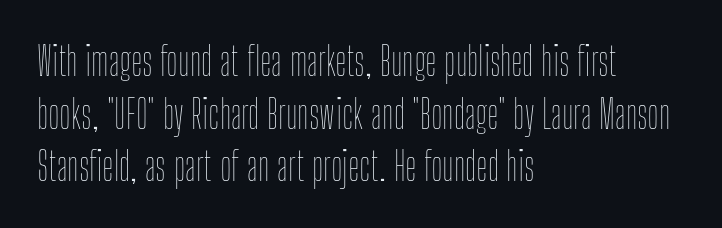
The image shows 39 px thin, condensed type, upright; set left-aligned, normal line spacing (1.35x), normal letter spacing, not underlined; low stroke contrast and a medium x-height.
